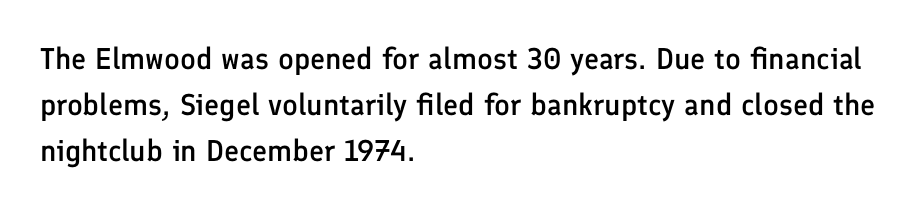
Type without underlining. One-word summary of the alignment: left. Style check: upright. Typographic density is moderately raised because the face is semibold. Regarding leading, the lines here are spaced in the standard way. Spacing verdict: proportional, widths tailored to each character.
